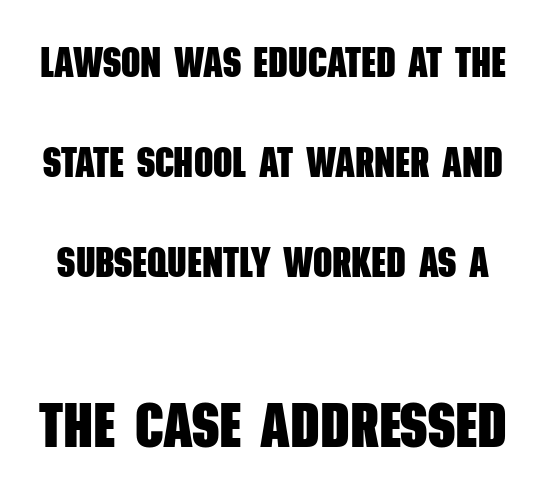
Compared with an ordinary text face, these strokes are far heavier — a full bold. This sample uses plain, unmodified letter spacing. Think of a printed novel: that variable character pitch is what you see here. Vertically, the passage feels expansive, rows floating well apart.
